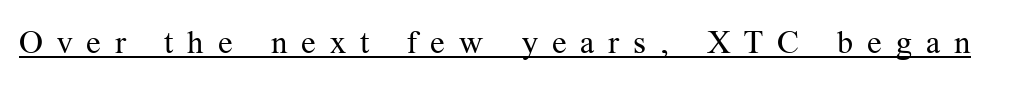
Q: Is the text bold? A: No.
Q: Is the text italic (slanted)? A: No, it is upright.
Q: Is the typeface a serif or a sans-serif typeface? A: Serif.
Q: Is the text underlined? A: Yes.
Q: Is the spacing between letters normal or unusually wide? A: Unusually wide.
Q: Width (condensed, normal, or wide)? A: Normal.
Q: Stroke contrast? A: Medium.
Q: x-height? A: Medium.
Q: Monospaced? A: No.
